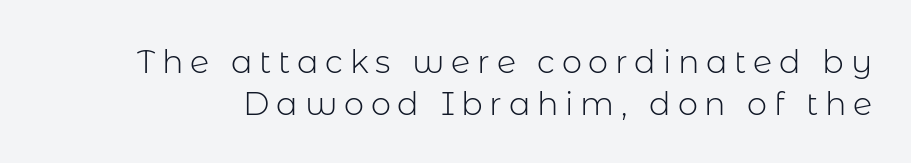
Q: Is the text bold? A: No.
Q: Is the text italic (slanted)? A: No, it is upright.
Q: Is the typeface a serif or a sans-serif typeface? A: Sans-serif.
Q: Is the text underlined? A: No.
Q: Is the spacing between letters normal or unusually wide? A: Unusually wide.
Q: Is the spacing between lines tight, normal or loose? A: Normal.
Q: Width (condensed, normal, or wide)? A: Normal.
Q: Stroke contrast? A: Low.
Q: x-height? A: Medium.
Q: Monospaced? A: No.
